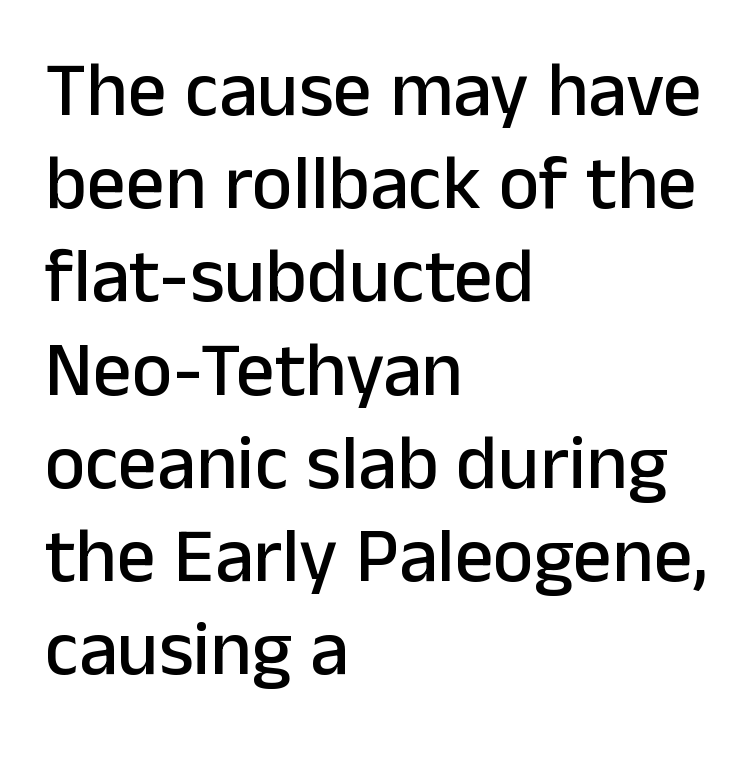
The paragraph shown leans on its left margin. The letters stand upright; this is a roman face. Each word holds together tightly as a unit, with standard inter-letter gaps. The zone under the glyphs is completely vacant. Stroke terminals: plain, sans-serif.
